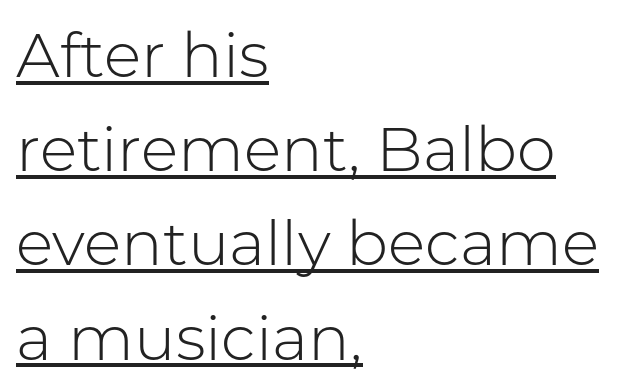
The image shows 62 px light sans-serif type, upright; set left-aligned, normal line spacing (1.52x), normal letter spacing, underlined; low stroke contrast and a medium x-height.
